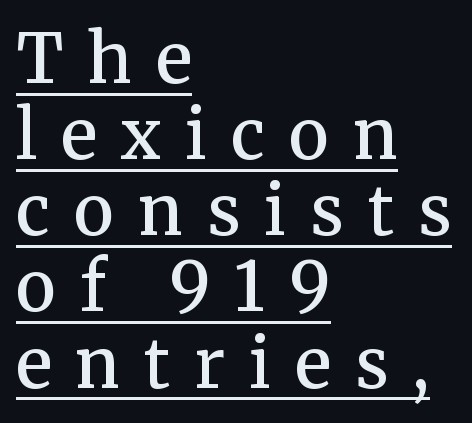
{"serif": "yes", "italic": "no", "bold": "semi", "weight": "semibold", "width": "normal", "stroke_contrast": "medium", "x_height": "medium", "monospaced": "no", "underline": "yes", "align": "left", "line_spacing": "tight", "line_spacing_ratio": 1.12, "letter_spacing": "wide", "letter_spacing_em": 0.35, "glyph_px": 68}
